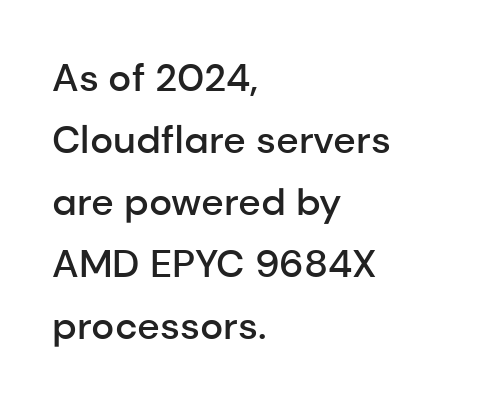
Tracking value appears to be zero — textbook default spacing. Underlining? Definitely not there. Style check: upright. Reading down the block, your eye returns to a fixed left position each line.
